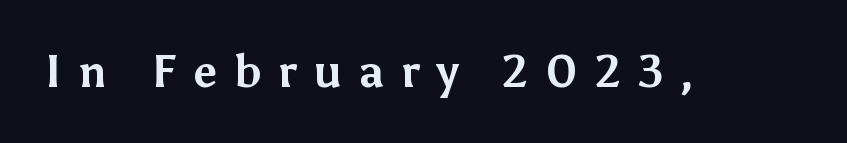
What kind of face is this? One without serifs — a sans. Spacing verdict: proportional, widths tailored to each character. Posture: vertical. The passage shown is emphatically bold. Each word looks stretched out because of the extra space between its letters. Type without underlining.
